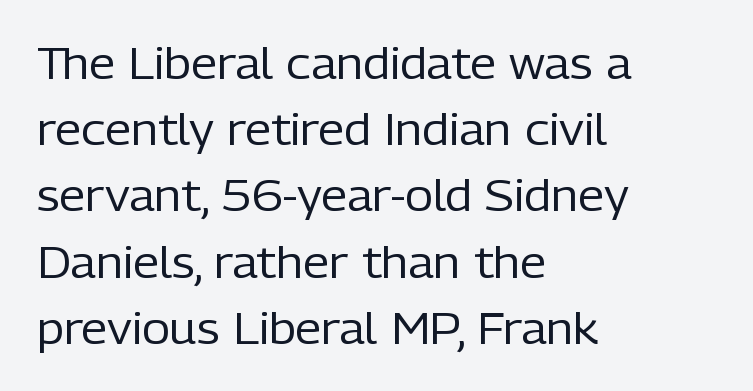
{"serif": "no", "italic": "no", "bold": "no", "weight": "regular", "width": "normal", "stroke_contrast": "low", "x_height": "medium", "monospaced": "no", "underline": "no", "align": "left", "line_spacing": "normal", "line_spacing_ratio": 1.54, "letter_spacing": "normal", "letter_spacing_em": 0.0, "glyph_px": 43}
